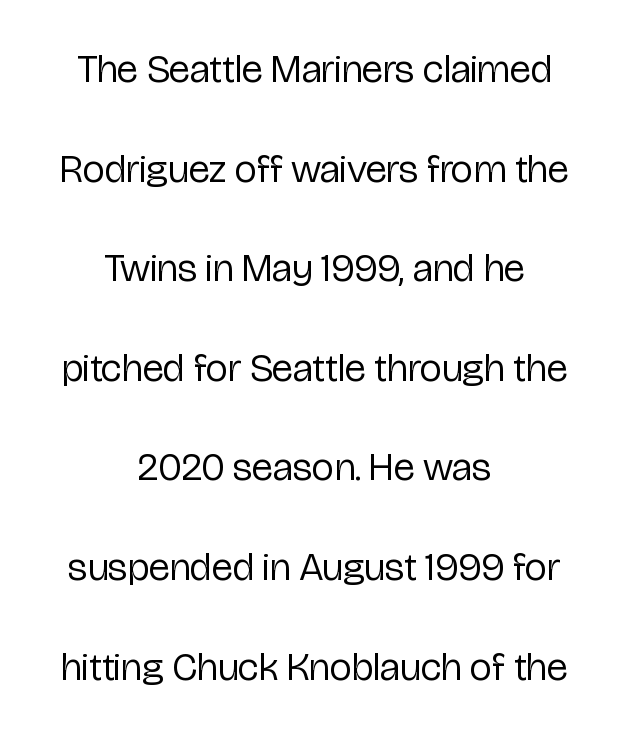
{"serif": "no", "italic": "no", "bold": "no", "weight": "regular", "width": "condensed", "stroke_contrast": "low", "x_height": "medium", "monospaced": "no", "underline": "no", "align": "center", "line_spacing": "loose", "line_spacing_ratio": 2.49, "letter_spacing": "normal", "letter_spacing_em": 0.0, "glyph_px": 40}
